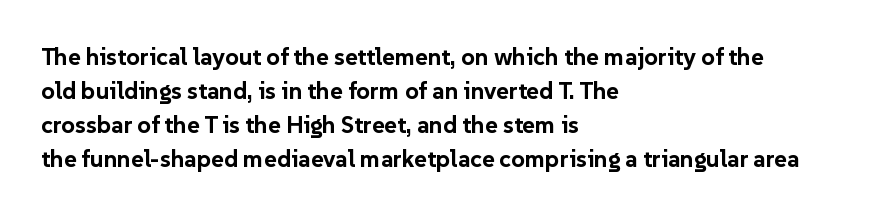
Check under the words: just untouched page. The lettering stays uniformly vertical, giving the passage a roman look. Does the weight exceed regular? Yes, all the way to bold. Leading: standard.
